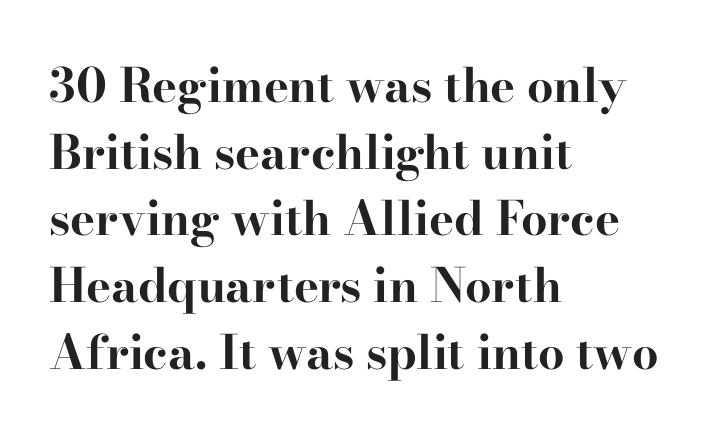
Q: Is the text bold? A: Yes.
Q: Is the text italic (slanted)? A: No, it is upright.
Q: Is the typeface a serif or a sans-serif typeface? A: Serif.
Q: Is the text underlined? A: No.
Q: How is the paragraph aligned? A: Left-aligned.
Q: Is the spacing between letters normal or unusually wide? A: Normal.
Q: Is the spacing between lines tight, normal or loose? A: Normal.
Q: Width (condensed, normal, or wide)? A: Wide.
Q: Stroke contrast? A: High.
Q: x-height? A: Small.
Q: Monospaced? A: No.
